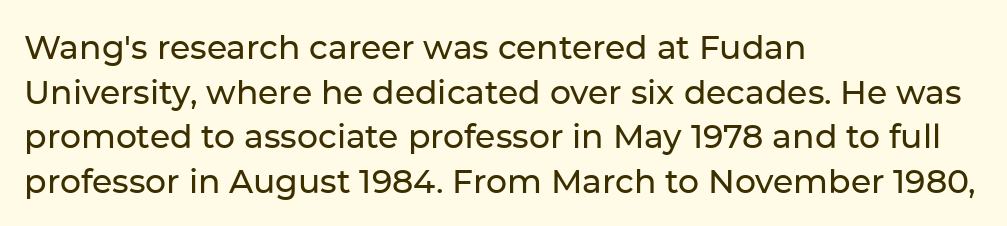
Descenders are the only things crossing below the line. These lines sit exactly where default settings would place them. Check where the strokes stop: nothing finishes them off — pure sans. Reading down the block, your eye returns to a fixed left position each line. This is roman type, the default non-slanted kind. Caption: standard tracking, unaltered.
